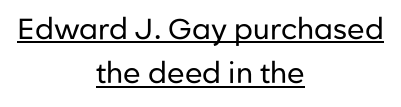
{"serif": "no", "italic": "no", "bold": "no", "weight": "regular", "width": "normal", "stroke_contrast": "low", "x_height": "medium", "monospaced": "no", "underline": "yes", "align": "center", "line_spacing": "normal", "line_spacing_ratio": 1.52, "letter_spacing": "normal", "letter_spacing_em": 0.0, "glyph_px": 29}
